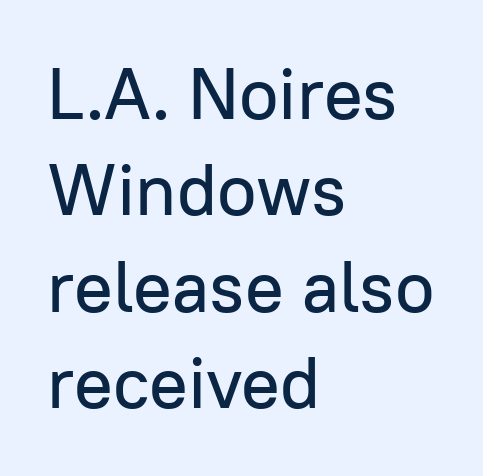
The text block is weighted toward the left margin, trailing off unevenly rightward. This is the regular roman posture of the typeface. Each letter keeps its own natural width here, so spacing adapts to shape. One glance says typical: line gaps are just what's usual. In terms of letterform style, serifs are entirely absent. There is no visible air inserted between adjacent glyphs.
